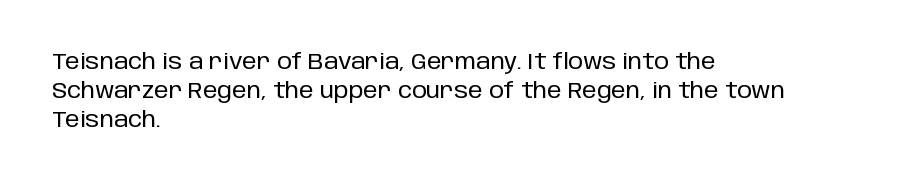
Each word holds together tightly as a unit, with standard inter-letter gaps. Left-aligned paragraph, ragged on the right. The vertical gap from one line to the next is medium. Nope, not italic — everything's standing straight. Check the space under the baseline: it is left empty.
